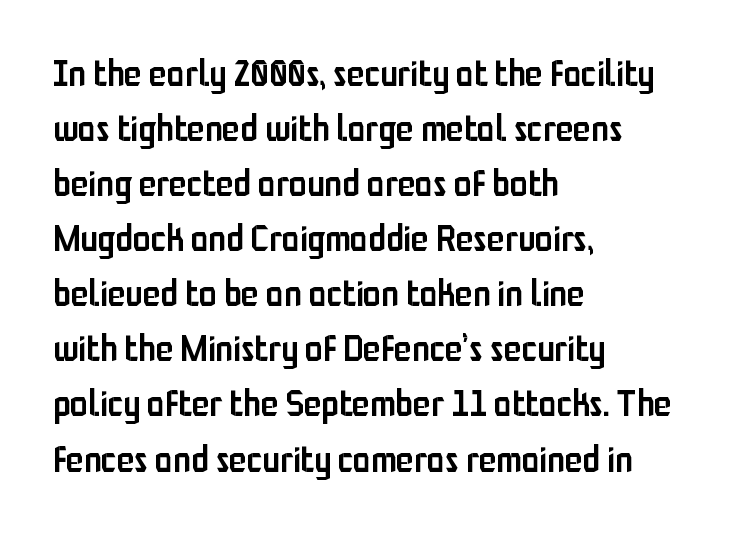
Q: Is the text bold? A: Semi-bold.
Q: Is the text italic (slanted)? A: No, it is upright.
Q: Is the typeface a serif or a sans-serif typeface? A: Sans-serif.
Q: Is the text underlined? A: No.
Q: How is the paragraph aligned? A: Left-aligned.
Q: Is the spacing between letters normal or unusually wide? A: Normal.
Q: Is the spacing between lines tight, normal or loose? A: Normal.
Q: Width (condensed, normal, or wide)? A: Condensed.
Q: Stroke contrast? A: Low.
Q: x-height? A: Medium.
Q: Monospaced? A: No.
